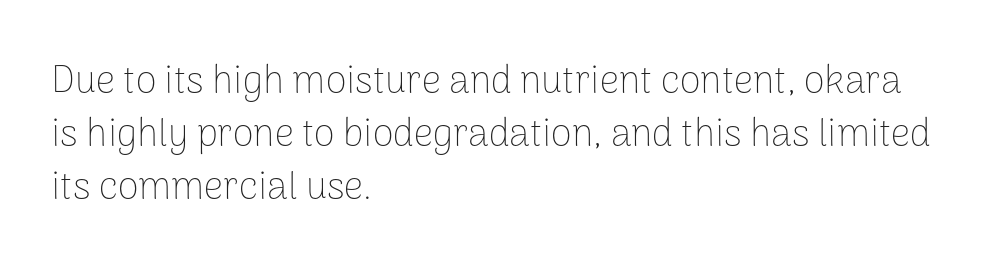
{"serif": "no", "italic": "no", "bold": "no", "weight": "thin", "width": "normal", "stroke_contrast": "low", "x_height": "medium", "monospaced": "no", "underline": "no", "align": "left", "line_spacing": "normal", "line_spacing_ratio": 1.39, "letter_spacing": "normal", "letter_spacing_em": 0.0, "glyph_px": 38}
